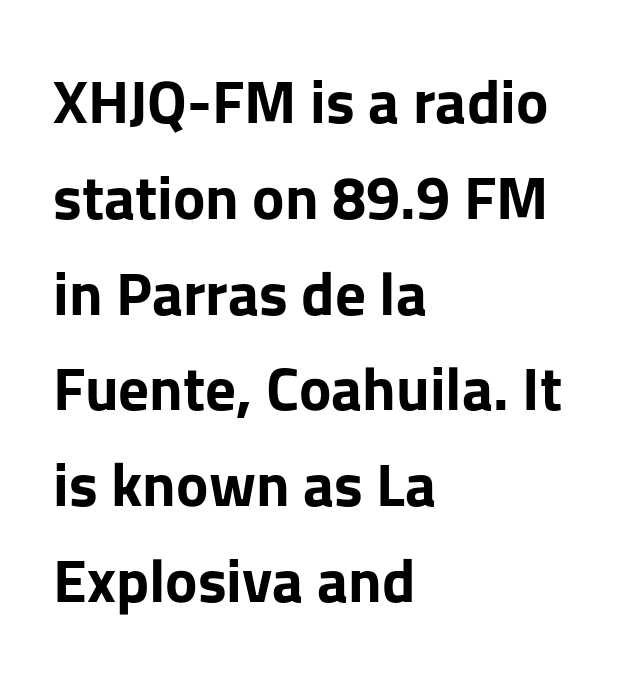
Default kerning and tracking; the words read as compact shapes. Font category for this specimen: sans-serif. Just letters on the line, the space beneath them empty. The passage is arranged the way most books set body copy — flush left. Proportional: the letters do not fall into vertical columns.
